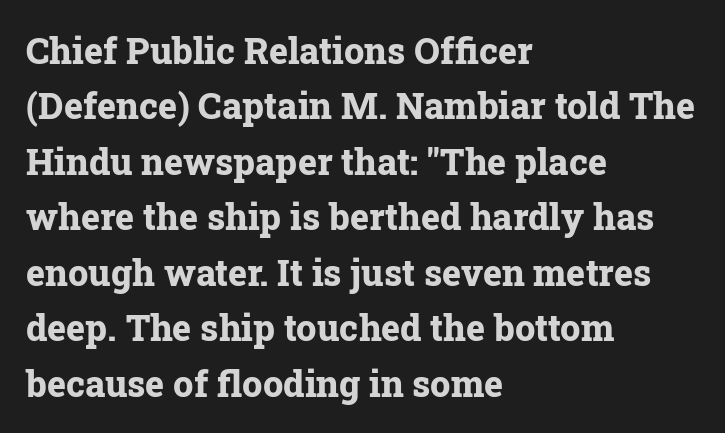
Q: Is the text bold? A: Yes.
Q: Is the text italic (slanted)? A: No, it is upright.
Q: Is the typeface a serif or a sans-serif typeface? A: Serif.
Q: Is the text underlined? A: No.
Q: How is the paragraph aligned? A: Left-aligned.
Q: Is the spacing between letters normal or unusually wide? A: Normal.
Q: Is the spacing between lines tight, normal or loose? A: Normal.
Q: Width (condensed, normal, or wide)? A: Normal.
Q: Stroke contrast? A: Low.
Q: x-height? A: Medium.
Q: Monospaced? A: No.
